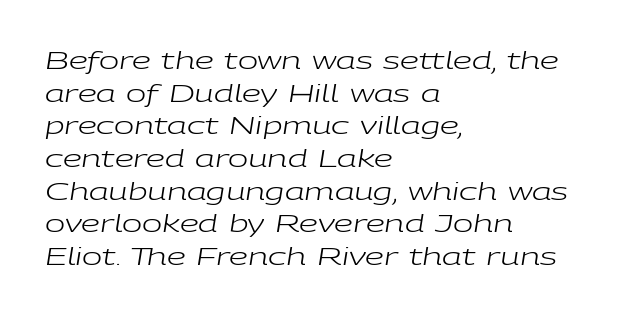
Q: Is the text bold? A: No.
Q: Is the text italic (slanted)? A: Yes, it leans right by about 9 degrees.
Q: Is the text underlined? A: No.
Q: How is the paragraph aligned? A: Left-aligned.
Q: Is the spacing between letters normal or unusually wide? A: Normal.
Q: Is the spacing between lines tight, normal or loose? A: Normal.
